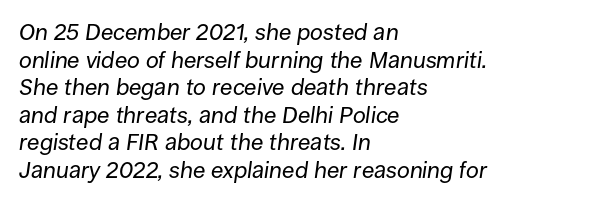
The image shows 23 px text type, italic (leaning right); set left-aligned, line spacing 1.2x, normal letter spacing, not underlined.
